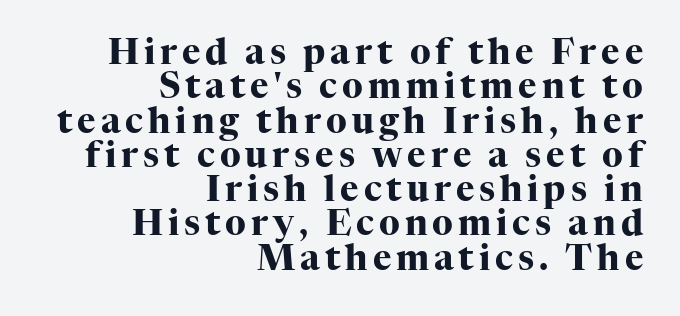
The image shows 35 px heavy serif type, upright; set right-aligned, tight line spacing (0.98x), not underlined; high stroke contrast and a medium x-height.
